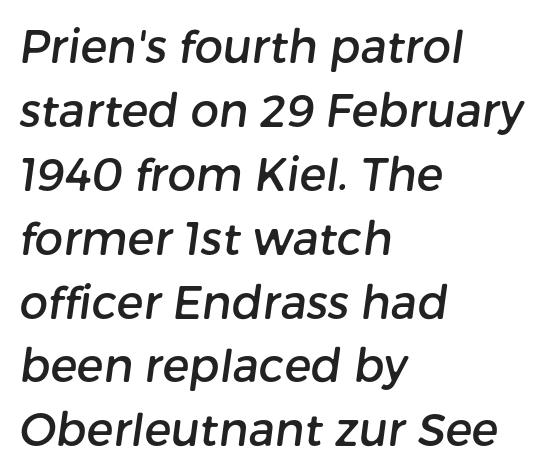
The image shows 45 px sans-serif type; set left-aligned, normal line spacing (1.42x), normal letter spacing, not underlined; low stroke contrast and a medium x-height.
